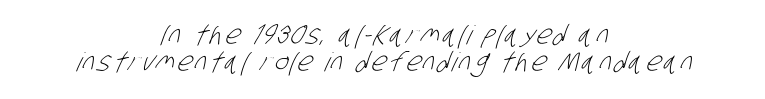
The image shows 26 px text type; set centered, tight line spacing (1.05x), not underlined.
